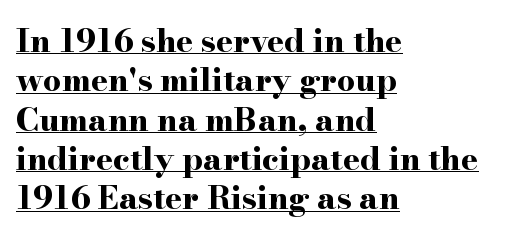
{"serif": "yes", "italic": "no", "bold": "yes", "weight": "bold", "width": "wide", "stroke_contrast": "high", "x_height": "small", "monospaced": "no", "underline": "yes", "align": "left", "line_spacing_ratio": 1.23, "letter_spacing": "normal", "letter_spacing_em": 0.0, "glyph_px": 32}
